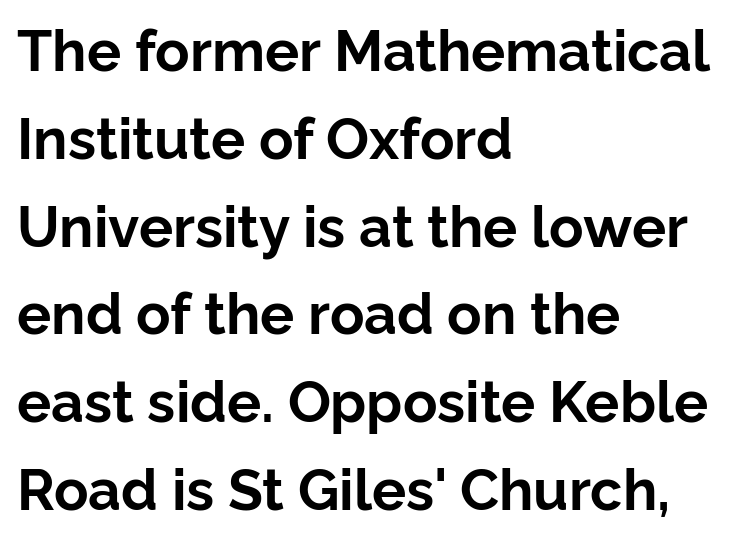
{"serif": "no", "italic": "no", "bold": "yes", "weight": "bold", "width": "normal", "stroke_contrast": "low", "x_height": "medium", "monospaced": "no", "underline": "no", "align": "left", "line_spacing": "normal", "line_spacing_ratio": 1.54, "letter_spacing": "normal", "letter_spacing_em": 0.0, "glyph_px": 57}
